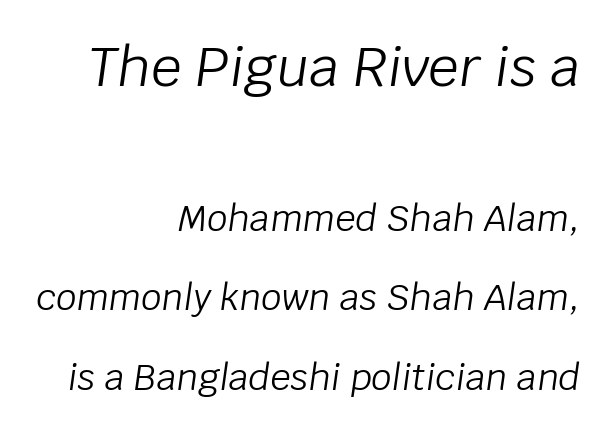
The image shows 54 px light type, italic (leaning right); set right-aligned, loose line spacing (2.21x), normal letter spacing, not underlined; the first (top) block is 1.5x larger; low stroke contrast and a large x-height.
